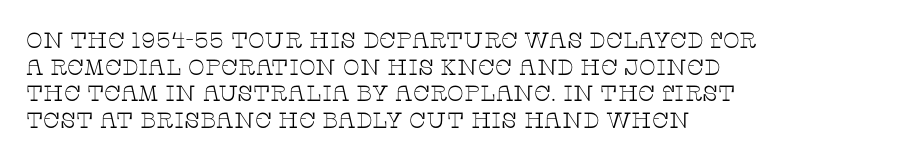
The face used here is rendered with its standard letterfit. The rag falls on the right side of this text block. The typeface has the unassuming heft of standard copy or less. Italic: no, the glyphs are upright roman.
